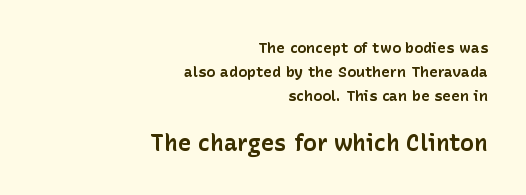
A typesetter would call this zero additional tracking. The lettering holds an erect, upright posture throughout. Normally led — the rows are evenly, conventionally spaced. Line ends are locked; line starts wander.
